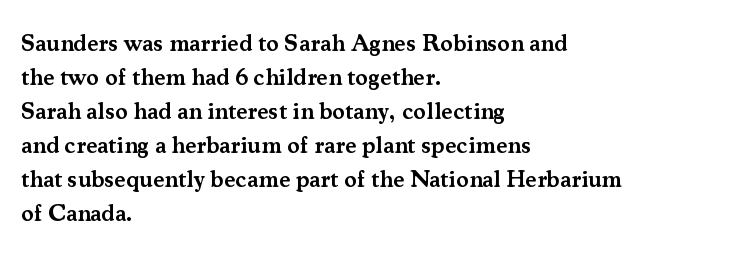
Q: Is the text bold? A: Semi-bold.
Q: Is the text italic (slanted)? A: No, it is upright.
Q: Is the text underlined? A: No.
Q: How is the paragraph aligned? A: Left-aligned.
Q: Is the spacing between letters normal or unusually wide? A: Normal.
Q: Is the spacing between lines tight, normal or loose? A: Normal.
